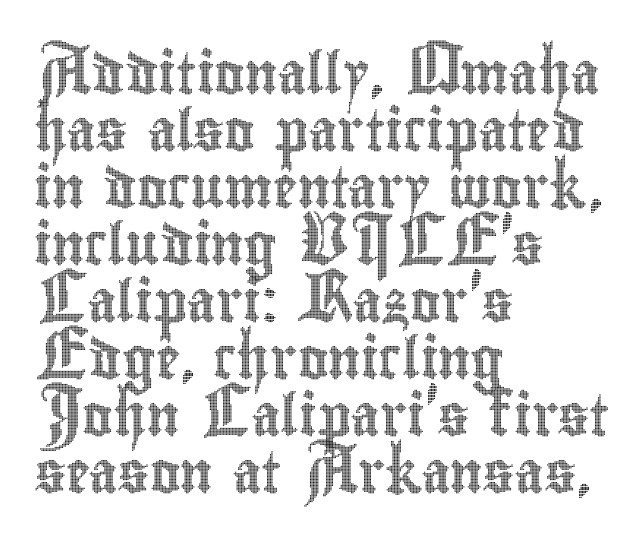
The image shows 41 px condensed type, upright; set left-aligned, normal line spacing (1.39x), normal letter spacing, not underlined; a small x-height.
